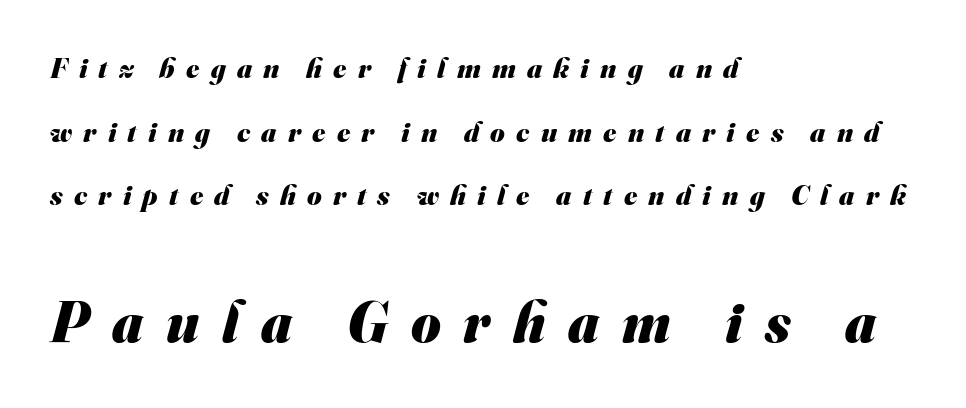
Check the space under the baseline: it is left empty. This layout puts the modest block above and the oversized block below. Vertical spacing — loose. The glyphs in this specimen are sans serif.
